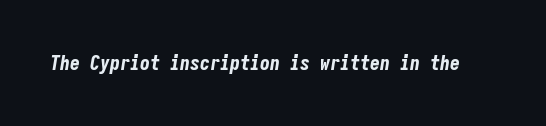
Every letter is thick-stroked: bold, no question. The foot of each line stays bare and open. The specimen reads as italic at a glance. Between one letter and the next there's only the usual sliver of space.
